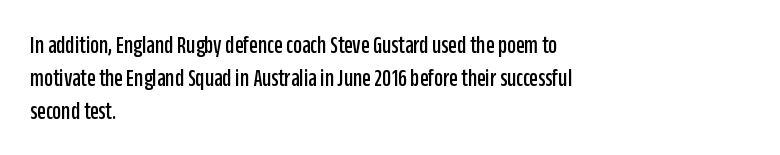
Q: Is the text italic (slanted)? A: No, it is upright.
Q: Is the text underlined? A: No.
Q: How is the paragraph aligned? A: Left-aligned.
Q: Is the spacing between letters normal or unusually wide? A: Normal.
Q: Is the spacing between lines tight, normal or loose? A: Normal.
